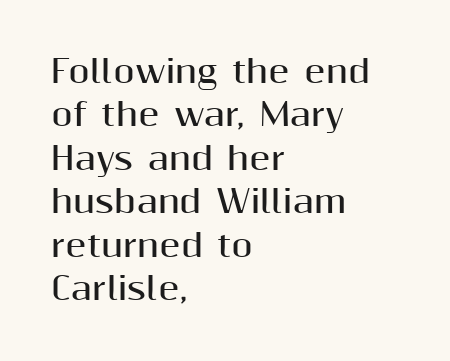
The image shows 31 px bold sans-serif type, upright; set left-aligned, normal line spacing (1.4x), normal letter spacing, not underlined; medium stroke contrast and a medium x-height.
